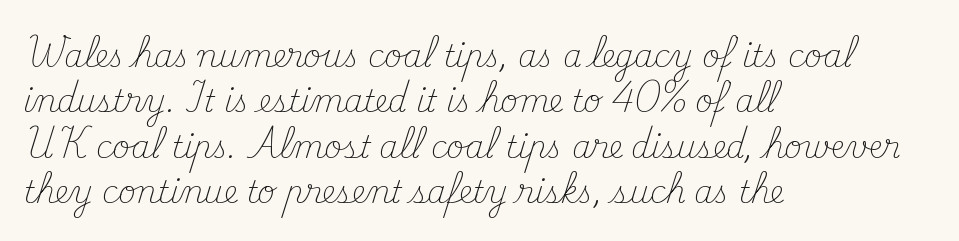
{"serif": "yes", "bold": "no", "weight": "light", "width": "normal", "stroke_contrast": "medium", "x_height": "small", "monospaced": "no", "underline": "no", "align": "left", "line_spacing": "normal", "line_spacing_ratio": 1.51, "letter_spacing": "normal", "letter_spacing_em": 0.0, "glyph_px": 30}
